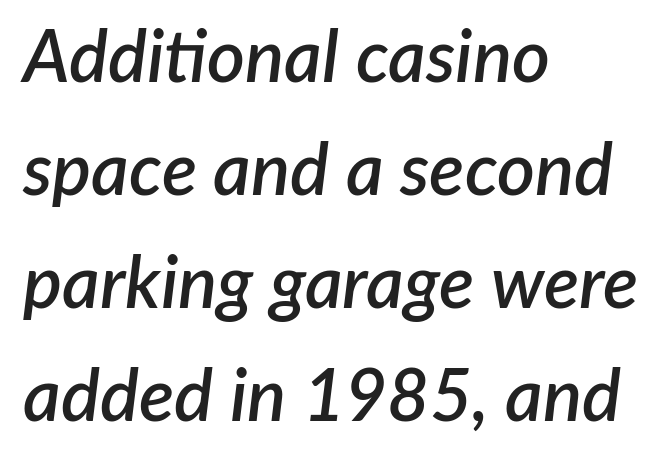
{"italic": "yes", "lean": "right", "slant_degrees": 7, "bold": "semi", "weight": "semibold", "width": "normal", "stroke_contrast": "low", "x_height": "medium", "monospaced": "no", "underline": "no", "align": "left", "line_spacing": "normal", "line_spacing_ratio": 1.55, "letter_spacing": "normal", "letter_spacing_em": 0.0, "glyph_px": 73}
